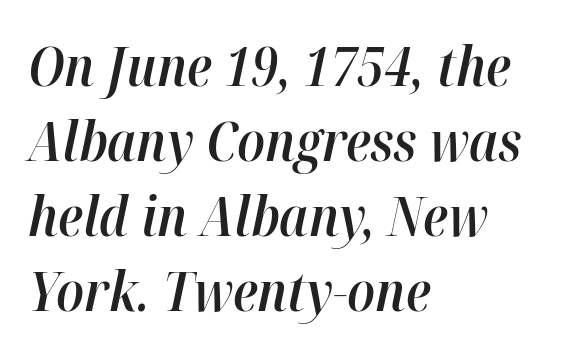
Check under the words: just untouched page. Is the letter spacing exaggerated? No — it looks like the ordinary default. Line starts are locked; line ends wander. The rendering uses natural spacing where letterforms have individual widths. Every letter is mildly thick-stroked: semibold rather than bold.
